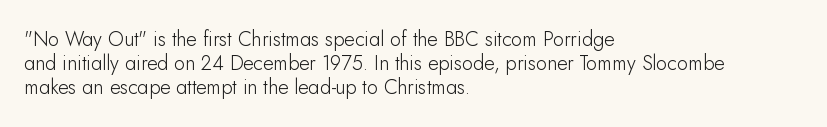
{"italic": "no", "bold": "no", "underline": "no", "align": "left", "line_spacing_ratio": 1.21, "letter_spacing": "normal", "letter_spacing_em": 0.0, "glyph_px": 20}
